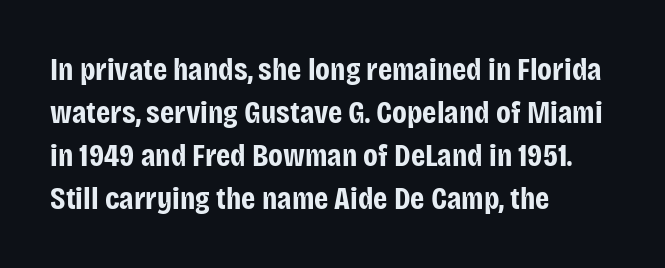
{"serif": "no", "italic": "no", "bold": "yes", "weight": "bold", "width": "condensed", "stroke_contrast": "low", "x_height": "large", "monospaced": "no", "underline": "no", "align": "left", "line_spacing": "normal", "line_spacing_ratio": 1.34, "letter_spacing": "normal", "letter_spacing_em": 0.0, "glyph_px": 32}
